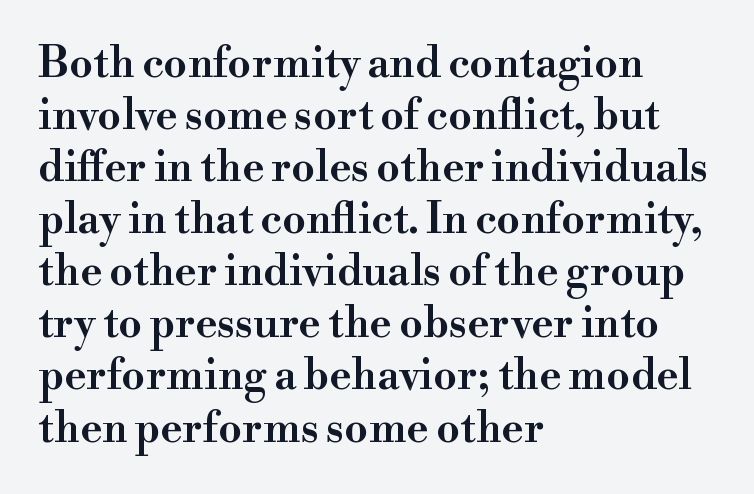
These lines stack with their left ends in a neat column. Is there any slant? The stems are plumb. Look at the bottom of the vertical strokes: they flare into serifs here. Here the designer chose a conventional face with non-uniform glyph widths.
